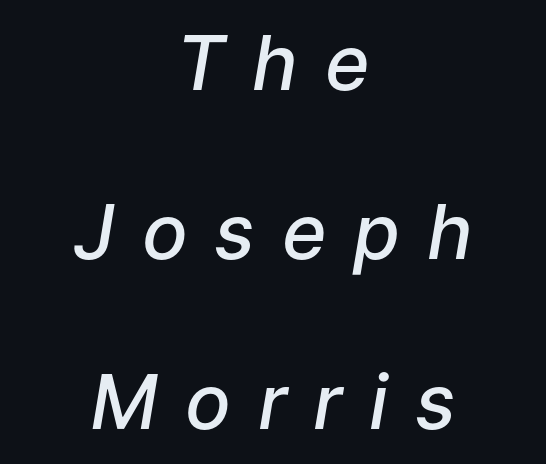
The image shows 76 px semibold type, italic (leaning right); set centered, loose line spacing (2.23x), unusually wide letter spacing (+0.35 em), not underlined; low stroke contrast and a medium x-height.
